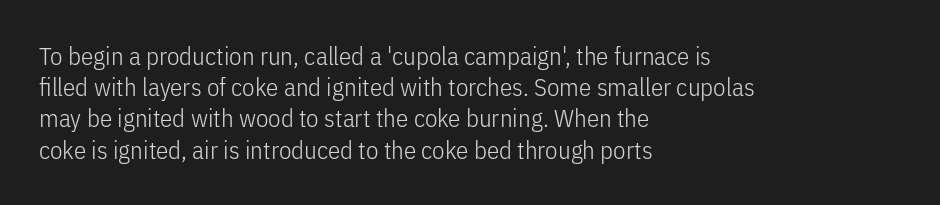
Spacing between characters is what you'd get straight out of the box. Ordinary non-slanted type is in use. The compositor pushed each line to the left boundary. Rows of type keep a routine distance in the vertical direction.
